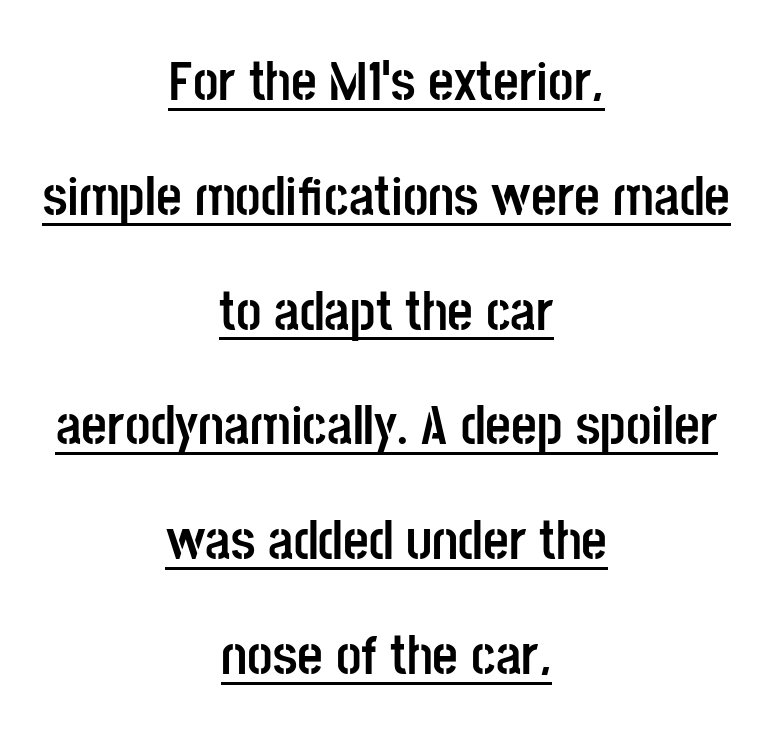
The image shows 56 px semibold, condensed sans-serif type, upright; set centered, loose line spacing (2.05x), normal letter spacing, underlined; low stroke contrast and a large x-height.
